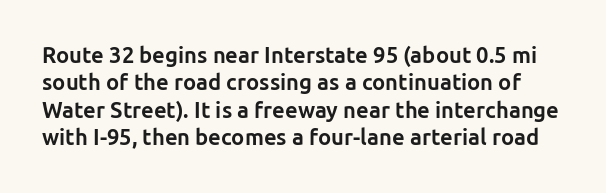
Q: Is the text bold? A: Yes.
Q: Is the text italic (slanted)? A: No, it is upright.
Q: Is the text underlined? A: No.
Q: Is the spacing between letters normal or unusually wide? A: Normal.
